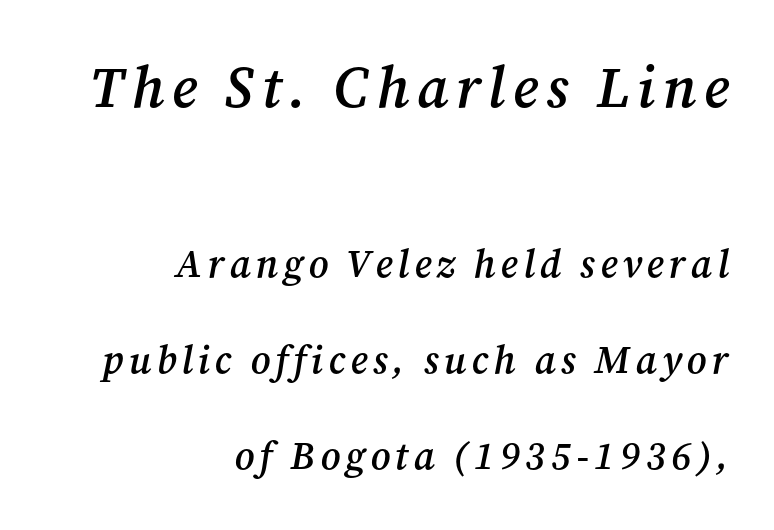
The image shows 58 px semibold serif type, italic (leaning right); set right-aligned, loose line spacing (2.47x), not underlined; the first (top) block is 1.49x larger; medium stroke contrast and a medium x-height.
